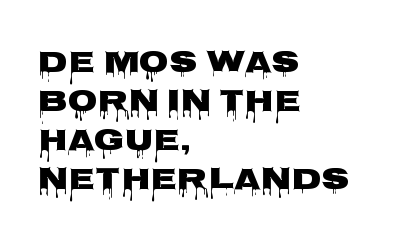
The image shows 31 px heavy, wide sans-serif type, upright; set left-aligned, normal line spacing (1.26x), normal letter spacing, not underlined; low stroke contrast and a large x-height.
